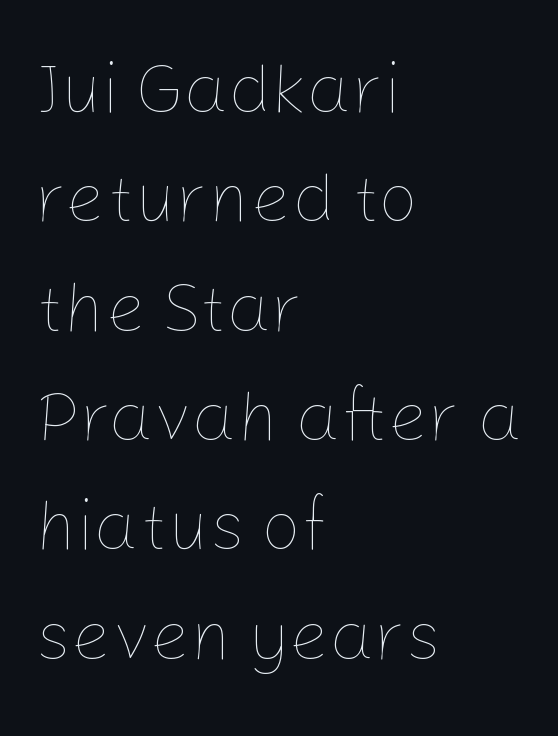
The image shows 71 px thin type, upright; set left-aligned, normal line spacing (1.54x), normal letter spacing, not underlined; low stroke contrast and a medium x-height.
